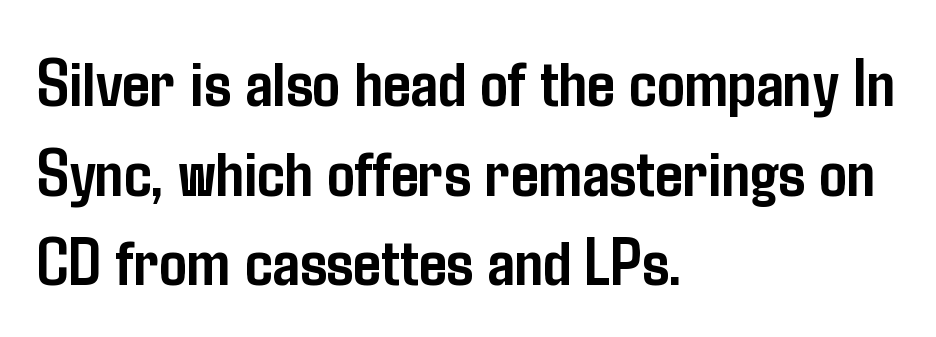
The ragged edge is on the right, which tells us the setting is flush left. Whoever set this chose a conventional vertical rhythm. Honestly, there is no underline to notice here at all. Ordinary non-slanted type is in use. Compared with typical body copy, the letter spacing here is the same. Serif or sans? Sans — the stroke terminals are bare.
